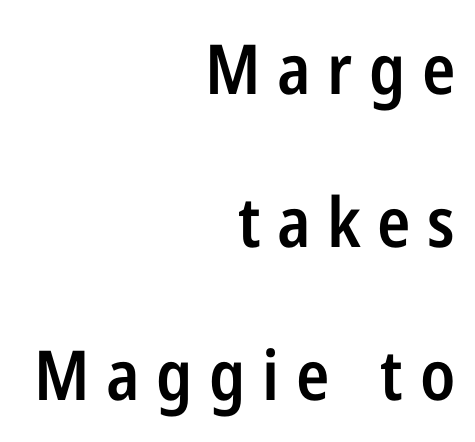
Notice how the stems are strictly vertical — no italics here. The passage shown stacks its lines with a broad gap. Underline: absent. A typesetter would call this proportional, since set widths differ per character. This sample uses a sans-serif face. Caption: semibold face, moderately heavy strokes.
